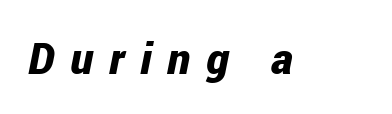
The image shows 43 px bold, condensed type, italic (leaning right); set unusually wide letter spacing (+0.37 em), not underlined; low stroke contrast and a medium x-height.
